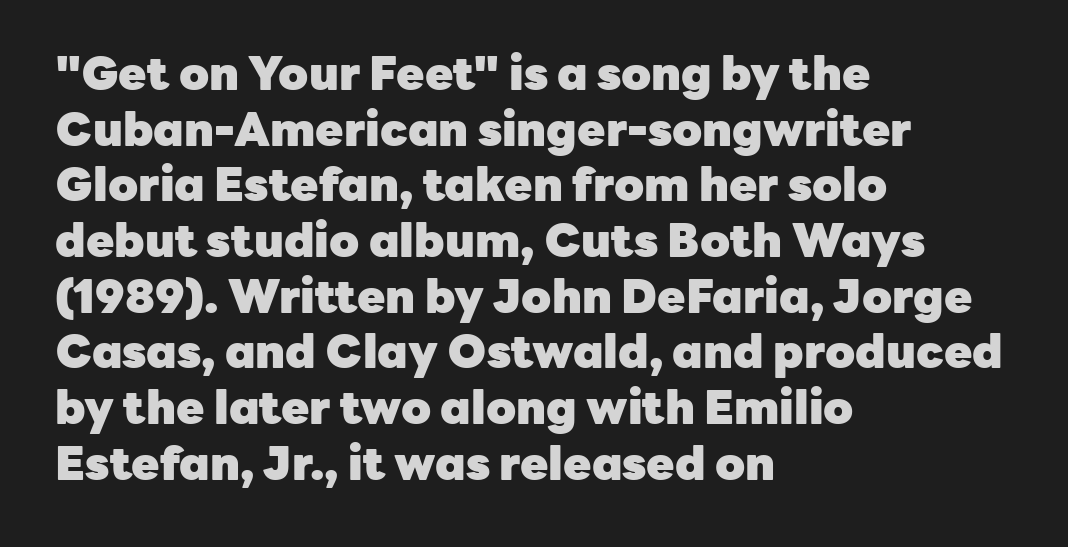
Q: Is the text bold? A: Yes.
Q: Is the text italic (slanted)? A: No, it is upright.
Q: Is the typeface a serif or a sans-serif typeface? A: Sans-serif.
Q: Is the text underlined? A: No.
Q: How is the paragraph aligned? A: Left-aligned.
Q: Is the spacing between letters normal or unusually wide? A: Normal.
Q: Width (condensed, normal, or wide)? A: Normal.
Q: Stroke contrast? A: Low.
Q: x-height? A: Medium.
Q: Monospaced? A: No.
